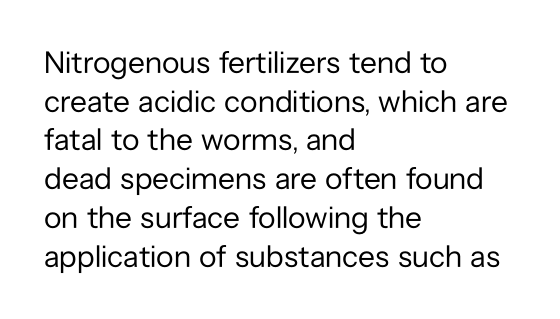
{"serif": "no", "italic": "no", "bold": "no", "weight": "regular", "width": "normal", "stroke_contrast": "low", "x_height": "medium", "monospaced": "no", "underline": "no", "align": "left", "line_spacing": "normal", "line_spacing_ratio": 1.25, "letter_spacing": "normal", "letter_spacing_em": 0.0, "glyph_px": 31}
